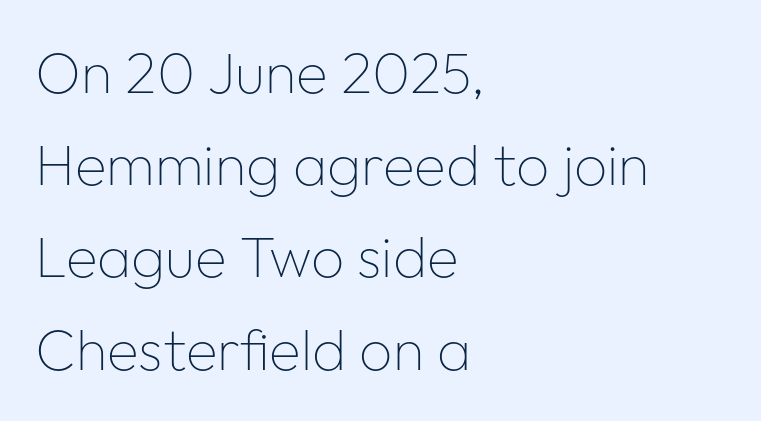
Quick note: interline space is typical. No word sits above an underline. Caption: multi-line text, flush left, ragged right. The letterforms sit at book weight or below.
